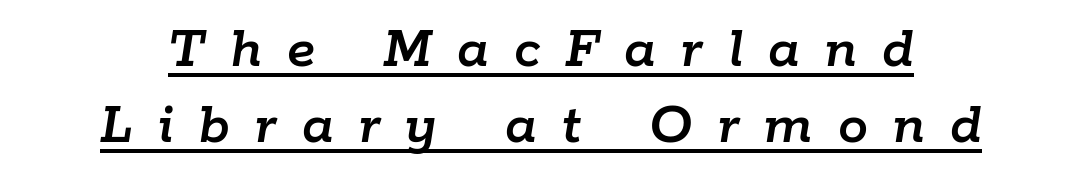
{"italic": "yes", "lean": "right", "slant_degrees": 9, "width": "normal", "stroke_contrast": "low", "x_height": "medium", "monospaced": "no", "underline": "yes", "align": "center", "line_spacing": "normal", "line_spacing_ratio": 1.26, "letter_spacing": "wide", "letter_spacing_em": 0.42, "glyph_px": 60}
